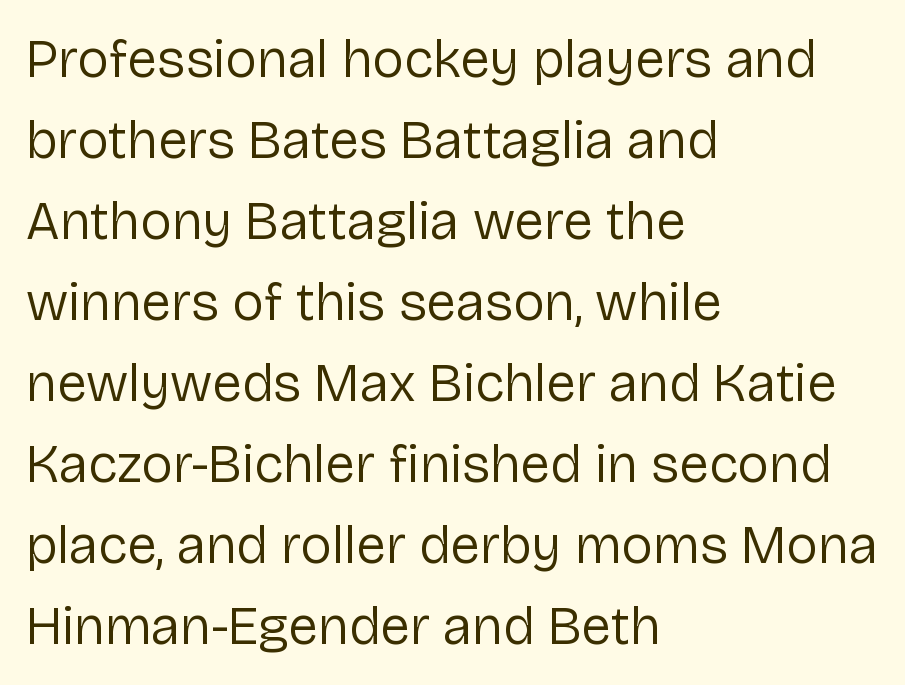
Are there feet on the stems? There aren't — it's a sans. The horizontal fit of the characters is conventional and even. The font sits on the lighter half of the weight spectrum, regular included. The strip under each line holds only bare page. Nope, not italic — everything's standing straight.
